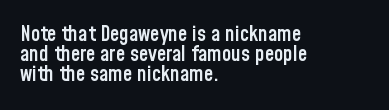
Q: Is the text bold? A: Semi-bold.
Q: Is the text italic (slanted)? A: No, it is upright.
Q: Is the text underlined? A: No.
Q: How is the paragraph aligned? A: Left-aligned.
Q: Is the spacing between letters normal or unusually wide? A: Normal.
Q: Is the spacing between lines tight, normal or loose? A: Tight.
